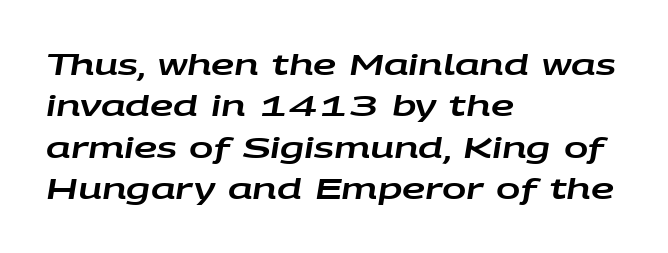
Observe the lean: these are italic letterforms. The passage shown stacks its lines at a standard gap. Letters rest on an invisible, unmarked baseline. The setting favours the left margin, as ordinary paragraphs usually do. Words appear dense and cohesive because spacing is normal.
